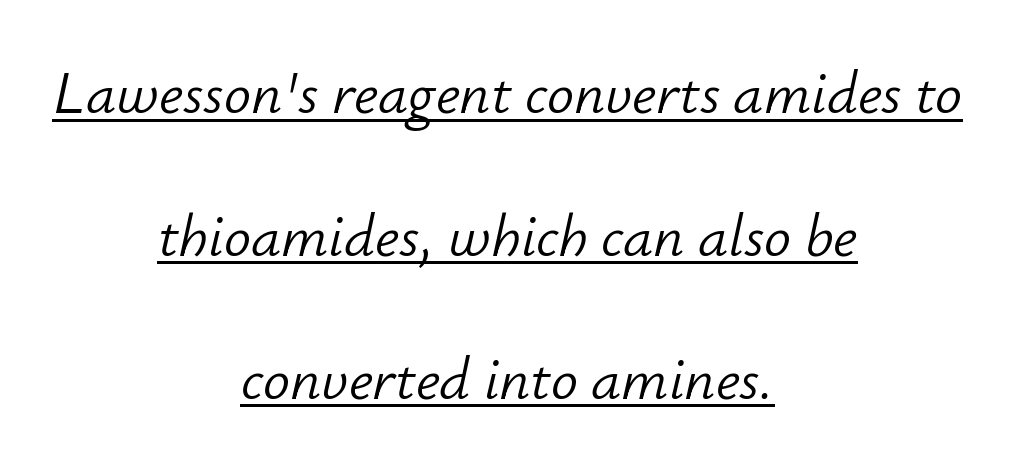
Q: Is the text bold? A: No.
Q: Is the text italic (slanted)? A: Yes, it leans right by about 12 degrees.
Q: Is the text underlined? A: Yes.
Q: How is the paragraph aligned? A: Centered.
Q: Is the spacing between letters normal or unusually wide? A: Normal.
Q: Is the spacing between lines tight, normal or loose? A: Loose.
Q: Width (condensed, normal, or wide)? A: Normal.
Q: Stroke contrast? A: Low.
Q: x-height? A: Small.
Q: Monospaced? A: No.
